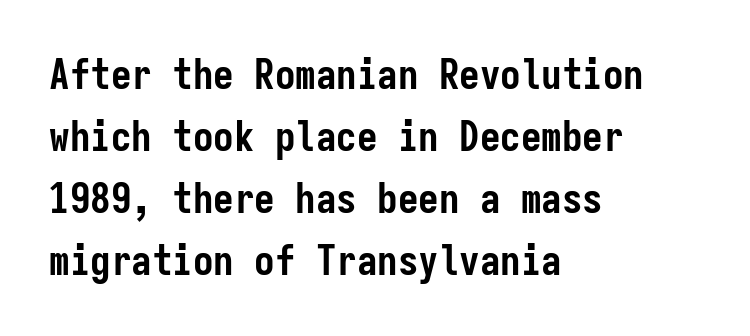
On the weight axis this lands at bold, roughly 700. The leading is moderate, giving the passage an even texture. These lines are set flush left with a ragged right edge. Bare-footed words on every line. Between one letter and the next there's only the usual sliver of space. Upright lettering throughout.
